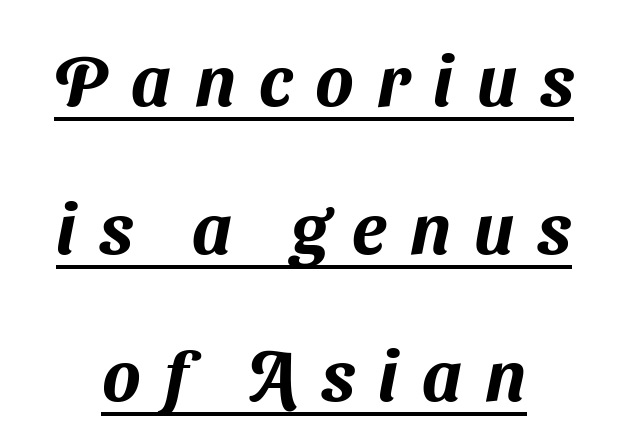
How are the letters spaced? Widely, with obvious added tracking. Note the varied advance widths — an 'i' is clearly narrower than an 'm'. Stroke terminals: plain, sans-serif. Every word sits above its own underline. In terms of leading, this rendering errs on the spacious side.
